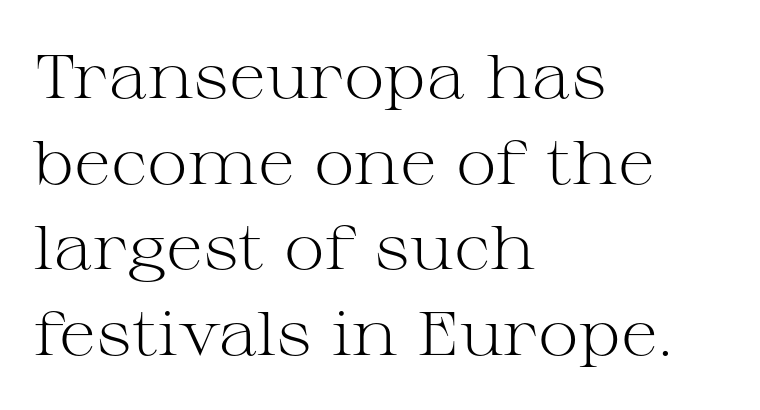
The leading is moderate, giving the passage an even texture. These lines are composed in type with serifs. Has an underline been added? It has not. The face used here is proportionally spaced, like ordinary book or web type.
